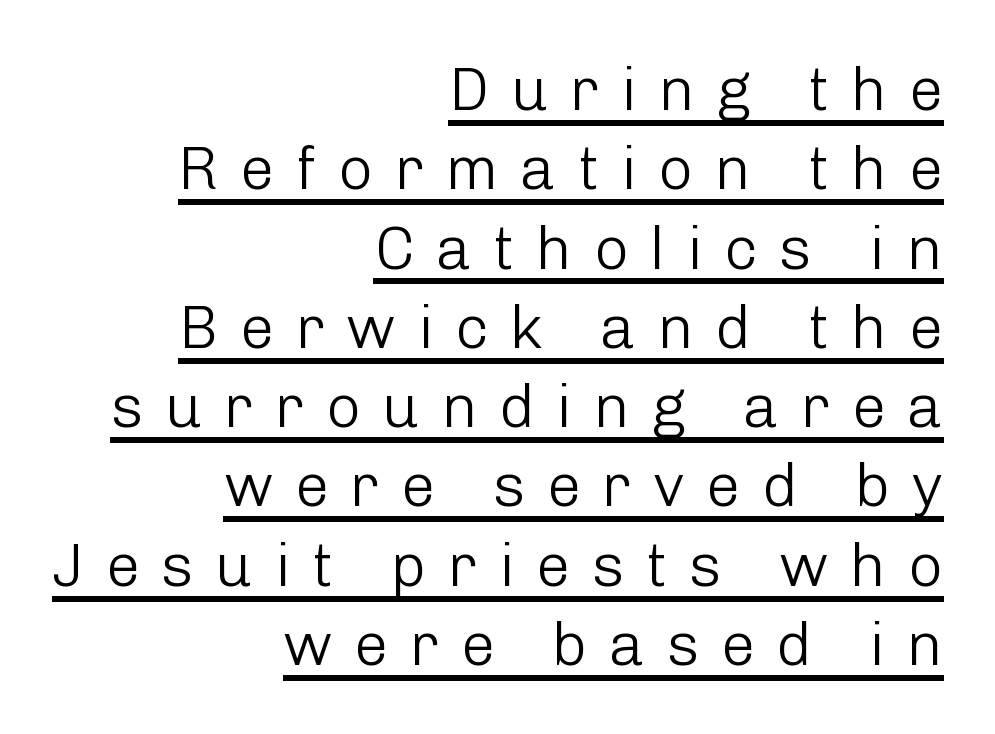
The image shows 61 px light sans-serif type, upright; set right-aligned, normal line spacing (1.3x), unusually wide letter spacing (+0.35 em), underlined; low stroke contrast and a medium x-height.
